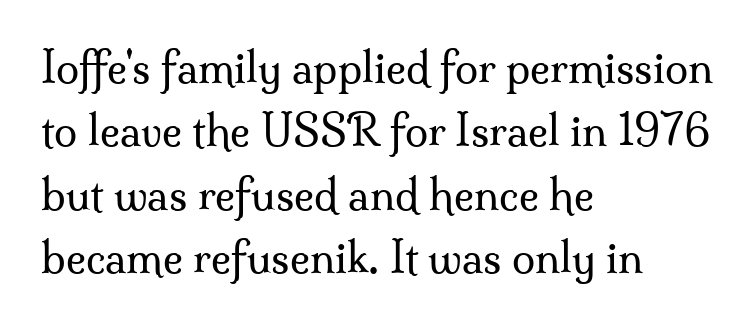
The rows are spaced the way most documents space them. A typesetter would call this zero additional tracking. The type sits square on the baseline with zero lean. Has an underline been added? It has not.
